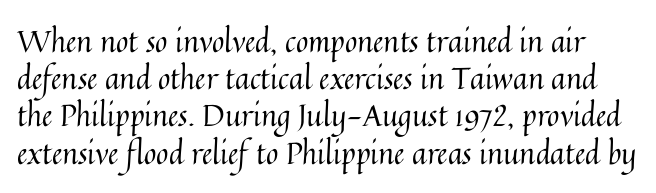
Stems and bowls with no extra thickness — not bold. The specimen omits any rule beneath the text block's lines. Between one letter and the next there's only the usual sliver of space. The face used here is proportionally spaced, like ordinary book or web type.
